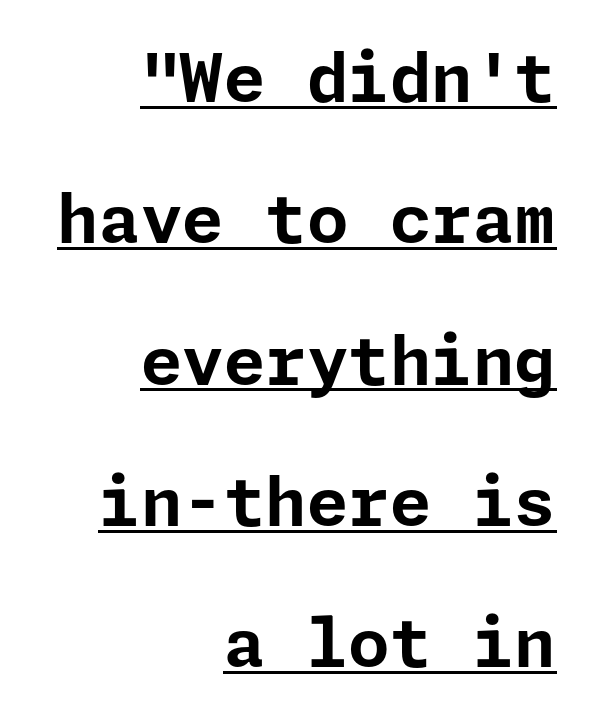
{"serif": "no", "italic": "no", "bold": "yes", "weight": "bold", "width": "normal", "stroke_contrast": "low", "x_height": "medium", "underline": "yes", "align": "right", "line_spacing": "loose", "line_spacing_ratio": 2.11, "letter_spacing": "normal", "letter_spacing_em": 0.0, "glyph_px": 67}
